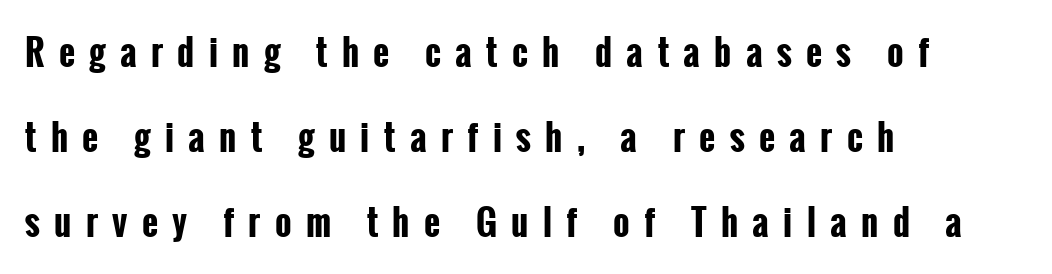
The image shows 35 px bold, condensed sans-serif type, upright; set left-aligned, loose line spacing (2.43x), unusually wide letter spacing (+0.41 em), not underlined; low stroke contrast and a medium x-height.
